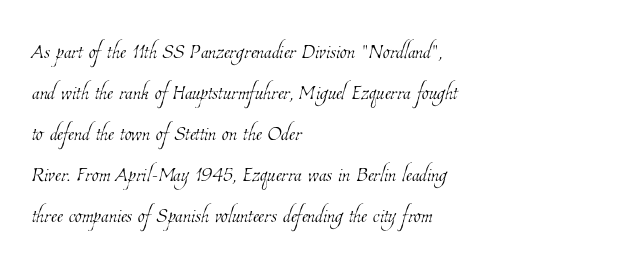
{"bold": "no", "weight": "thin", "width": "condensed", "stroke_contrast": "low", "x_height": "medium", "monospaced": "no", "underline": "no", "align": "left", "line_spacing": "normal", "line_spacing_ratio": 1.46, "letter_spacing": "normal", "letter_spacing_em": 0.0, "glyph_px": 28}
